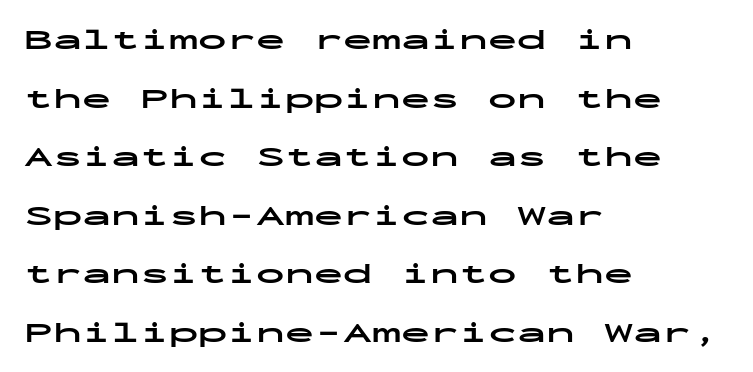
{"serif": "no", "italic": "no", "bold": "yes", "weight": "bold", "width": "wide", "stroke_contrast": "low", "x_height": "medium", "monospaced": "yes", "underline": "no", "align": "left", "line_spacing": "loose", "line_spacing_ratio": 2.02, "letter_spacing": "normal", "letter_spacing_em": 0.0, "glyph_px": 29}
